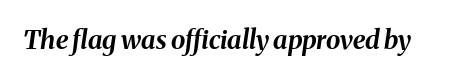
Q: Is the text bold? A: Yes.
Q: Is the text italic (slanted)? A: Yes, it leans right by about 8 degrees.
Q: Is the text underlined? A: No.
Q: Is the spacing between letters normal or unusually wide? A: Normal.
